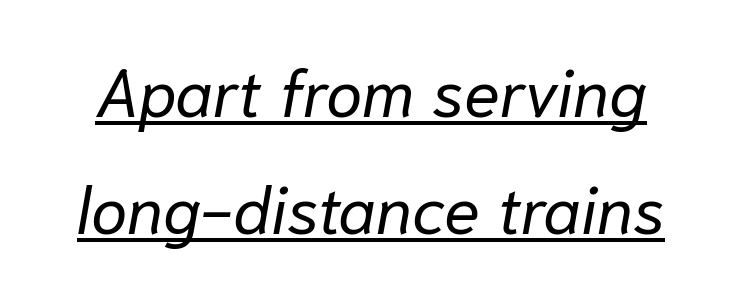
Q: Is the text bold? A: No.
Q: Is the text italic (slanted)? A: Yes, it leans right by about 10 degrees.
Q: Is the text underlined? A: Yes.
Q: Is the spacing between letters normal or unusually wide? A: Normal.
Q: Width (condensed, normal, or wide)? A: Normal.
Q: Stroke contrast? A: Low.
Q: x-height? A: Medium.
Q: Monospaced? A: No.
